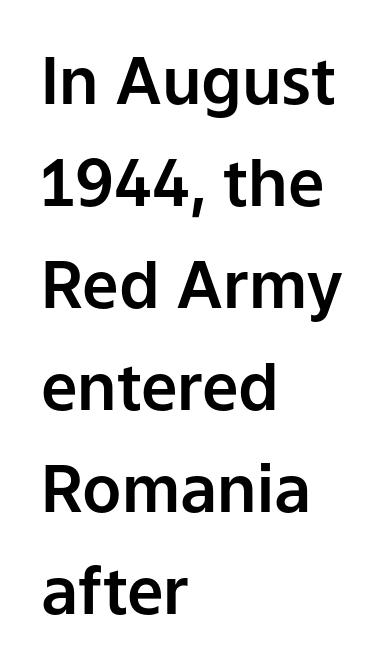
{"serif": "no", "italic": "no", "width": "normal", "stroke_contrast": "low", "x_height": "medium", "monospaced": "no", "underline": "no", "align": "left", "line_spacing": "normal", "line_spacing_ratio": 1.57, "letter_spacing": "normal", "letter_spacing_em": 0.0, "glyph_px": 65}
